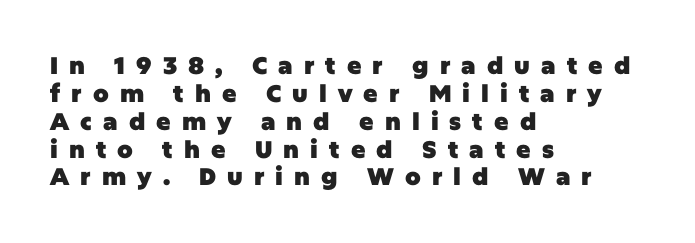
{"italic": "no", "bold": "yes", "underline": "no", "align": "left", "line_spacing_ratio": 1.16, "letter_spacing": "wide", "letter_spacing_em": 0.46, "glyph_px": 24}
